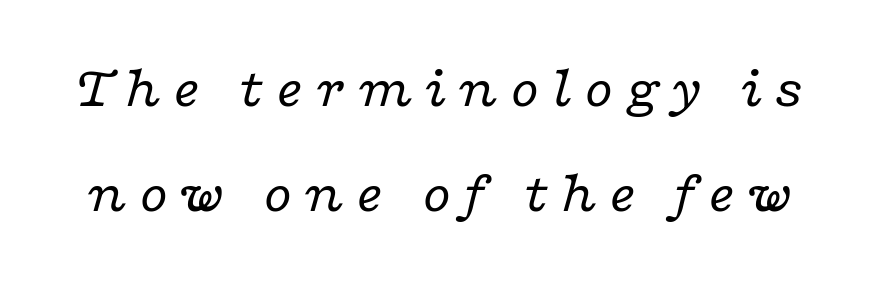
{"serif": "yes", "italic": "yes", "lean": "right", "slant_degrees": 16, "bold": "no", "weight": "regular", "width": "wide", "stroke_contrast": "low", "x_height": "medium", "monospaced": "no", "underline": "no", "line_spacing_ratio": 1.81, "glyph_px": 58}
